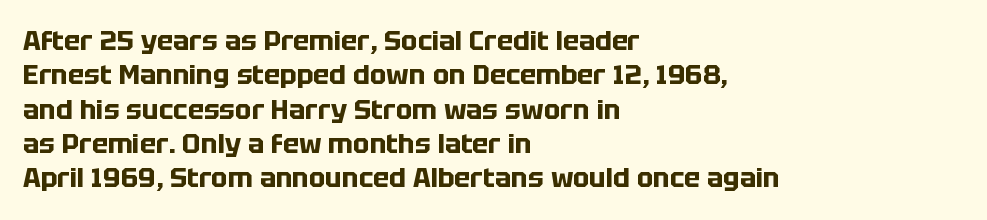
Q: Is the text bold? A: Yes.
Q: Is the text italic (slanted)? A: No, it is upright.
Q: Is the text underlined? A: No.
Q: How is the paragraph aligned? A: Left-aligned.
Q: Is the spacing between letters normal or unusually wide? A: Normal.
Q: Is the spacing between lines tight, normal or loose? A: Normal.
